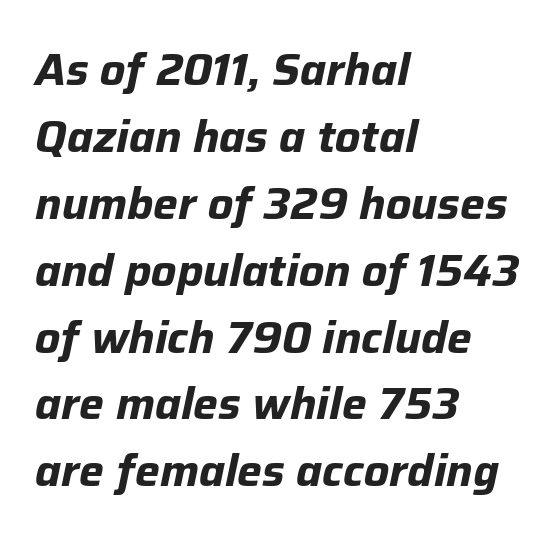
The image shows 44 px bold type, italic (leaning right); set left-aligned, normal line spacing (1.52x), normal letter spacing, not underlined; low stroke contrast and a medium x-height.
